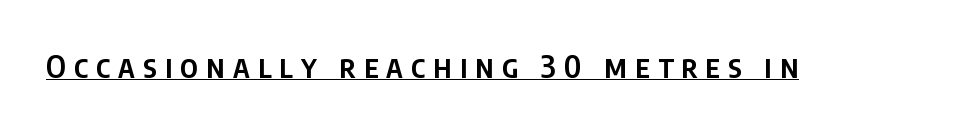
Q: Is the text bold? A: Semi-bold.
Q: Is the text italic (slanted)? A: No, it is upright.
Q: Is the typeface a serif or a sans-serif typeface? A: Sans-serif.
Q: Is the text underlined? A: Yes.
Q: Is the spacing between letters normal or unusually wide? A: Unusually wide.
Q: Width (condensed, normal, or wide)? A: Condensed.
Q: Stroke contrast? A: Low.
Q: x-height? A: Large.
Q: Monospaced? A: No.
